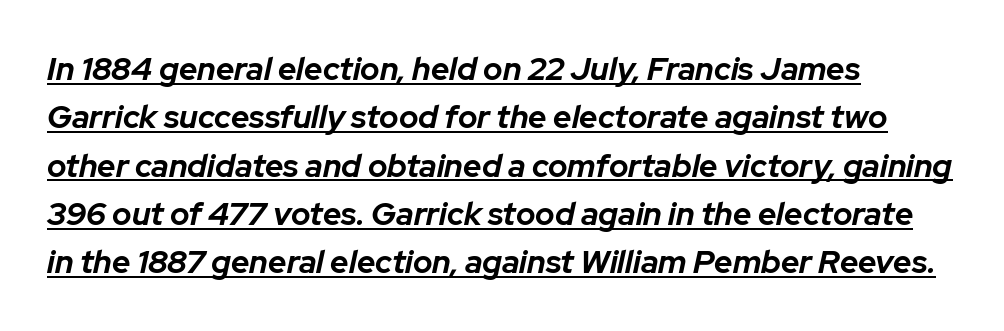
Notice how thick the strokes are: this is what a full bold looks like. Horizontal alignment here is leftward, the default for most running prose. Does a line run under the words? Yes, clearly. Vertical spacing — default. The whole block is typeset with a tilt. The letters advance in unequal steps, a hallmark of proportional type.
